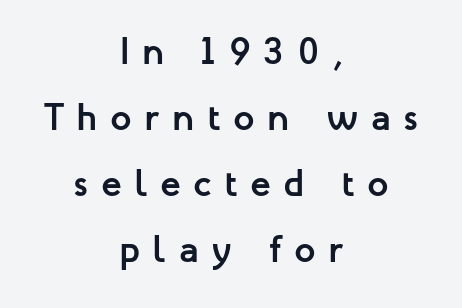
{"serif": "no", "italic": "no", "bold": "yes", "weight": "semibold", "width": "normal", "stroke_contrast": "low", "x_height": "medium", "monospaced": "no", "underline": "no", "align": "center", "line_spacing_ratio": 1.74, "letter_spacing": "wide", "letter_spacing_em": 0.33, "glyph_px": 38}
